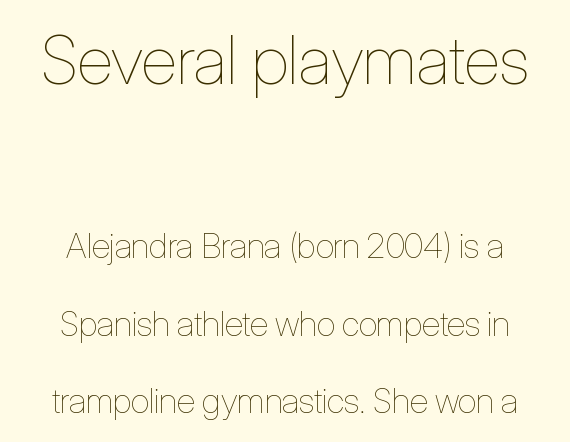
Each line is balanced around a shared central axis. The letters stand straight up with perfectly vertical stems. The letters look calm and open, with moderate or lighter stems. Students, observe: this is what heavily led, spacious text looks like. The type is set solid horizontally, with unmodified tracking.
